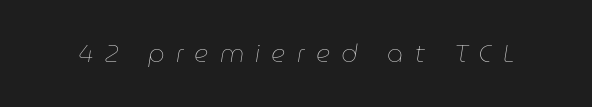
Q: Is the text bold? A: No.
Q: Is the text italic (slanted)? A: Yes, it leans right by about 9 degrees.
Q: Is the text underlined? A: No.
Q: Is the spacing between letters normal or unusually wide? A: Unusually wide.
